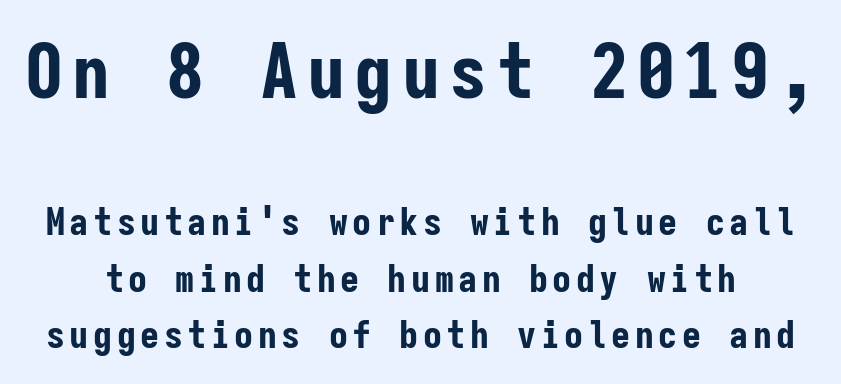
The image shows 76 px bold, condensed sans-serif type, upright, monospaced; set normal line spacing (1.49x), not underlined; the first (top) block is 2.0x larger; low stroke contrast and a medium x-height.
